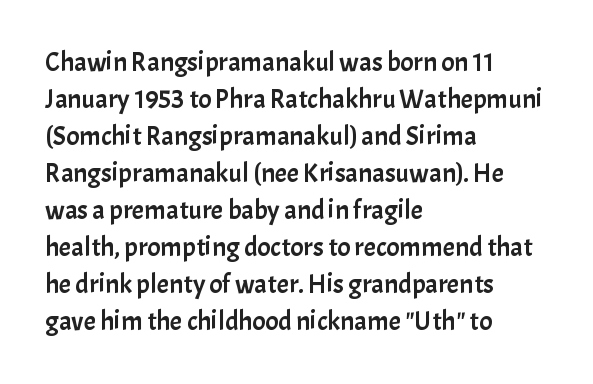
Q: Is the text italic (slanted)? A: No, it is upright.
Q: Is the text underlined? A: No.
Q: How is the paragraph aligned? A: Left-aligned.
Q: Is the spacing between letters normal or unusually wide? A: Normal.
Q: Is the spacing between lines tight, normal or loose? A: Normal.
